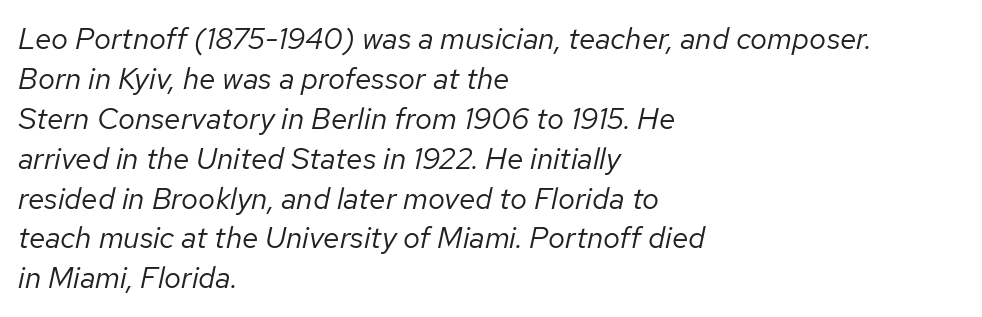
The image shows 30 px regular-weight type, italic (leaning right); set left-aligned, normal line spacing (1.33x), normal letter spacing, not underlined; low stroke contrast and a medium x-height.
